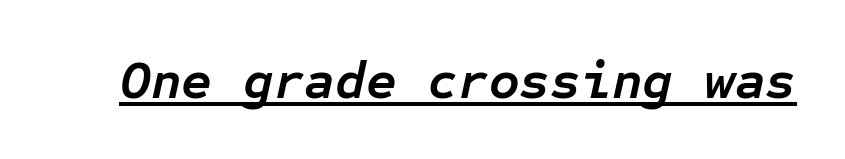
A full-strength bold gives these letters their thick strokes. The font's italic variant was chosen for this text. Compared with typical body copy, the letter spacing here is the same. Check the space under the baseline: a stroke is drawn there. Fixed-width glyphs throughout — classic coding-font behaviour.
